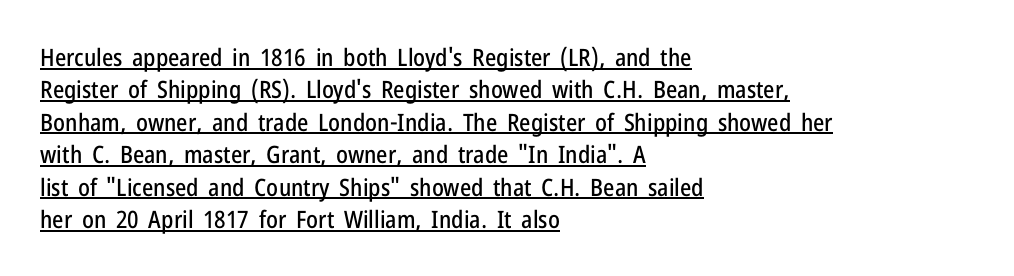
Q: Is the text italic (slanted)? A: No, it is upright.
Q: Is the text underlined? A: Yes.
Q: How is the paragraph aligned? A: Left-aligned.
Q: Is the spacing between letters normal or unusually wide? A: Normal.
Q: Is the spacing between lines tight, normal or loose? A: Normal.
